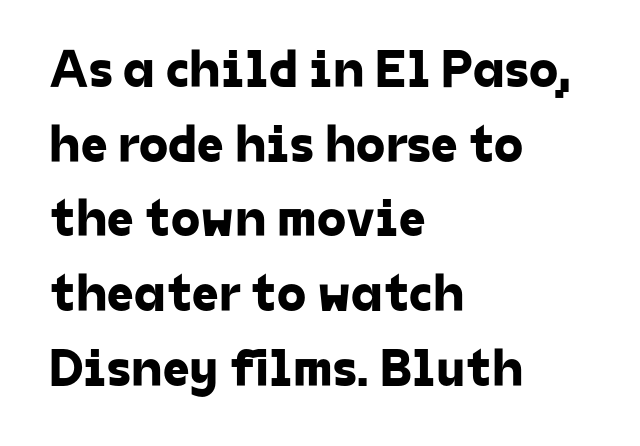
Where is the straight margin? On the left. Any mark beneath the type? The region is blank. Each word holds together tightly as a unit, with standard inter-letter gaps. The rendering shows plain stroke endings on the letterforms — a sans-serif design.
